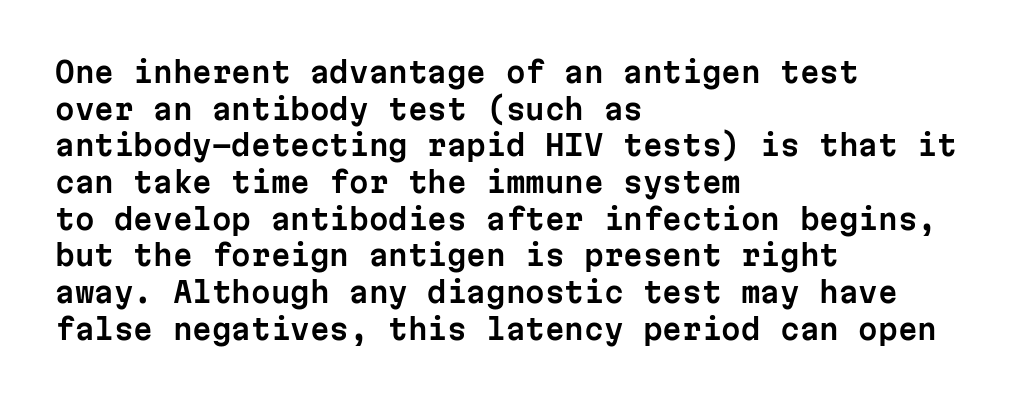
The image shows 28 px sans-serif type, upright, monospaced; set left-aligned, normal line spacing (1.31x), normal letter spacing, not underlined; low stroke contrast and a medium x-height.
